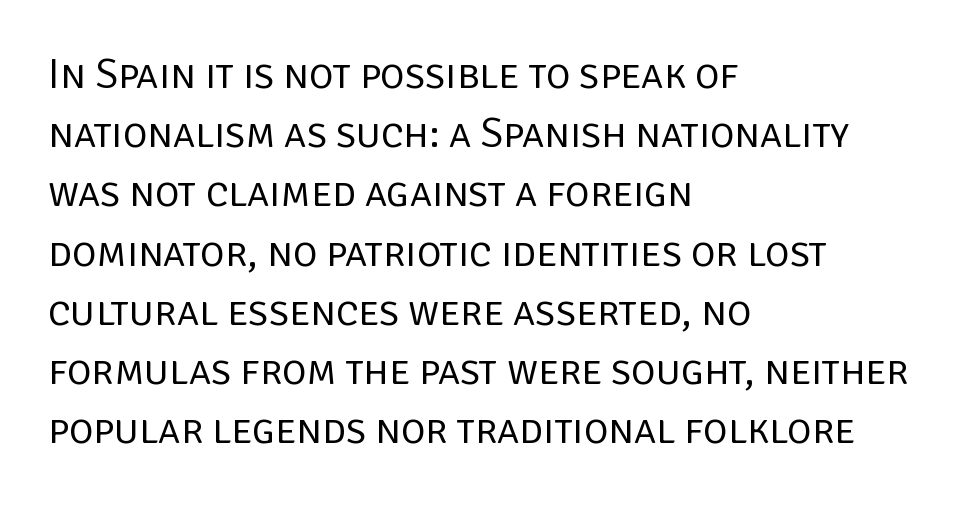
Horizontally, the lines are justified to the leading edge only. Words float on clear page, feet unadorned. Is this a heavy cut? Hardly; it is regular or lighter. I'd call this a sans setting — the letters go barefoot. Standard letterfit; no display-style spreading of the glyphs.
